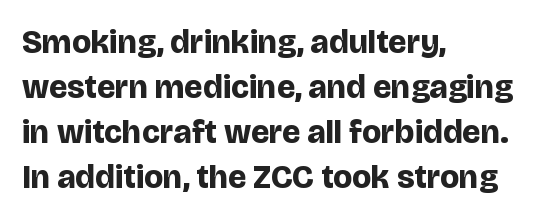
A typesetter would label this face a sans. Just letters on the line, the space beneath them empty. The sample has been set heavy, in full bold. Visually the block forms a straight wall on the left and a jagged coastline on the right.
